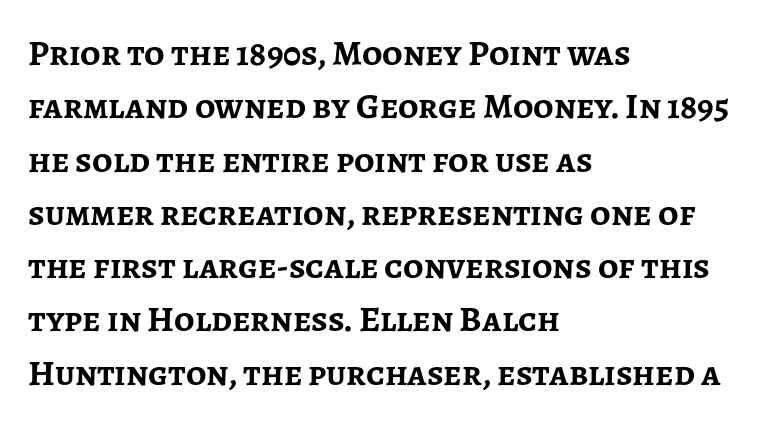
{"serif": "no", "italic": "no", "bold": "yes", "weight": "semibold", "width": "normal", "stroke_contrast": "low", "x_height": "medium", "monospaced": "no", "underline": "no", "align": "left", "line_spacing": "normal", "line_spacing_ratio": 1.48, "letter_spacing": "normal", "letter_spacing_em": 0.0, "glyph_px": 36}
